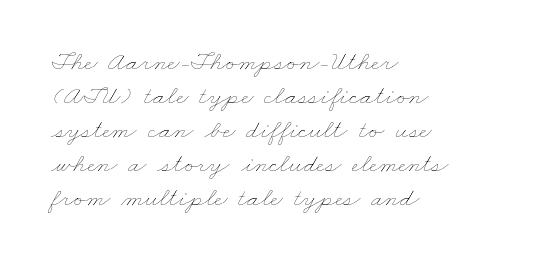
{"bold": "no", "underline": "no", "align": "left", "line_spacing": "normal", "line_spacing_ratio": 1.26, "letter_spacing": "normal", "letter_spacing_em": 0.0, "glyph_px": 27}
